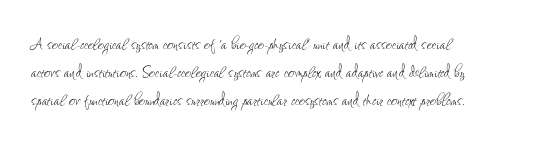
{"bold": "no", "underline": "no", "align": "left", "line_spacing": "normal", "line_spacing_ratio": 1.33, "letter_spacing": "normal", "letter_spacing_em": 0.0, "glyph_px": 21}
